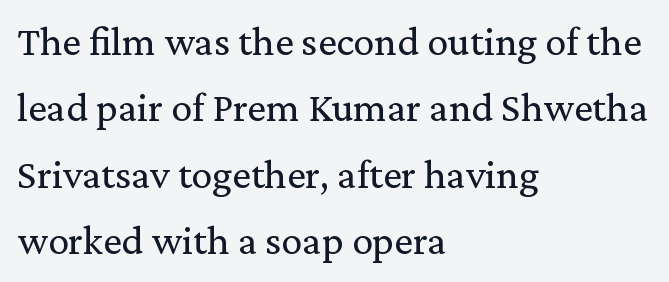
Q: Is the text bold? A: No.
Q: Is the text italic (slanted)? A: No, it is upright.
Q: Is the typeface a serif or a sans-serif typeface? A: Serif.
Q: Is the text underlined? A: No.
Q: How is the paragraph aligned? A: Left-aligned.
Q: Is the spacing between letters normal or unusually wide? A: Normal.
Q: Is the spacing between lines tight, normal or loose? A: Normal.
Q: Width (condensed, normal, or wide)? A: Normal.
Q: Stroke contrast? A: Low.
Q: x-height? A: Medium.
Q: Monospaced? A: No.
